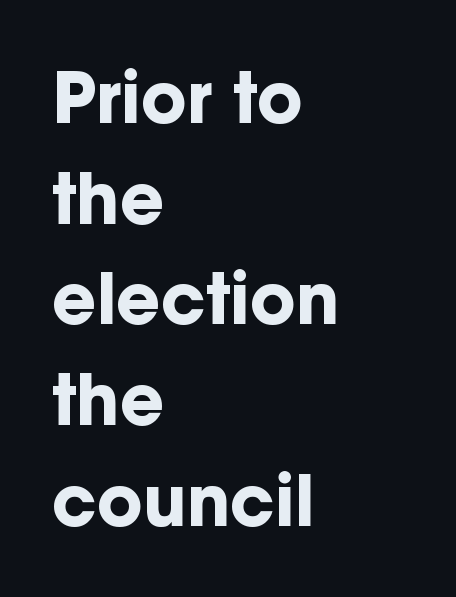
When letters stand straight like this, we call the style roman or upright. Nothing sits at the stroke ends, so this counts as sans-serif. The rendering uses a bold face; every stroke is thick and dark. Each line starts at the same left margin while the right side varies. Leading matches the norm, producing a regular column. What stands out about the letter spacing? Nothing — it is the standard amount.
